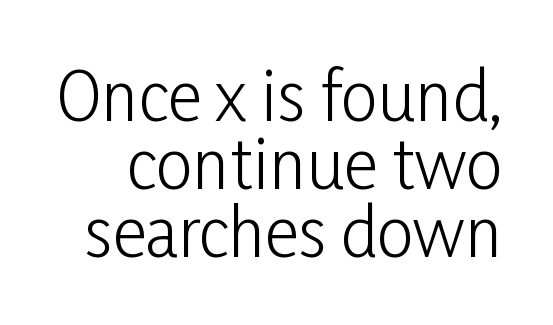
{"serif": "no", "italic": "no", "bold": "no", "weight": "light", "width": "condensed", "stroke_contrast": "low", "x_height": "medium", "monospaced": "no", "underline": "no", "line_spacing": "tight", "line_spacing_ratio": 1.03, "letter_spacing": "normal", "letter_spacing_em": 0.0, "glyph_px": 66}
